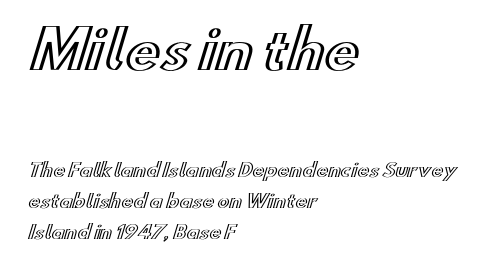
The image shows 53 px wide type; set left-aligned, line spacing 1.74x, normal letter spacing, not underlined; the first (top) block is 2.94x larger; a small x-height.
